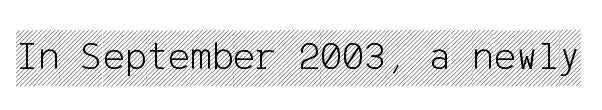
The image shows 41 px condensed type, upright; set normal letter spacing, not underlined; a large x-height.
